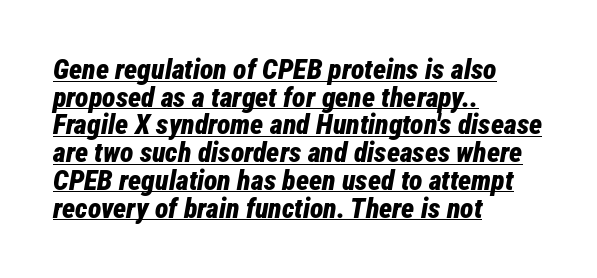
The image shows 28 px bold, condensed type, italic (leaning right); set left-aligned, tight line spacing (0.99x), normal letter spacing, underlined; low stroke contrast and a medium x-height.
